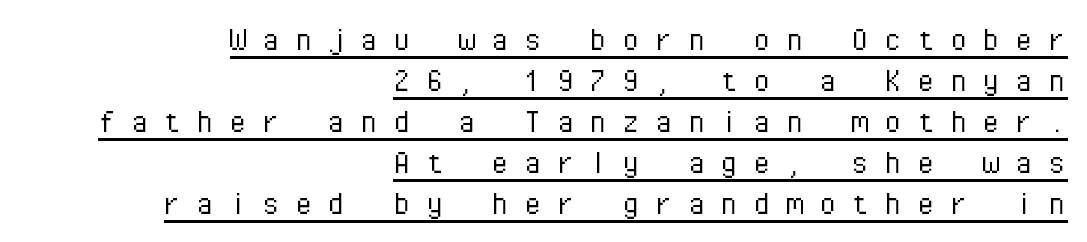
Q: Is the text bold? A: No.
Q: Is the text italic (slanted)? A: No, it is upright.
Q: Is the typeface a serif or a sans-serif typeface? A: Sans-serif.
Q: Is the text underlined? A: Yes.
Q: How is the paragraph aligned? A: Right-aligned.
Q: Is the spacing between letters normal or unusually wide? A: Unusually wide.
Q: Is the spacing between lines tight, normal or loose? A: Tight.
Q: Width (condensed, normal, or wide)? A: Normal.
Q: Stroke contrast? A: Low.
Q: x-height? A: Medium.
Q: Monospaced? A: Yes.
